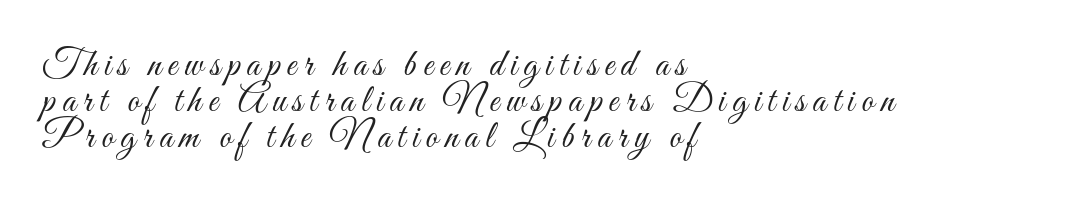
Q: Is the text bold? A: No.
Q: Is the text italic (slanted)? A: Yes.
Q: Is the text underlined? A: No.
Q: How is the paragraph aligned? A: Left-aligned.
Q: Is the spacing between lines tight, normal or loose? A: Tight.
Q: Width (condensed, normal, or wide)? A: Condensed.
Q: Stroke contrast? A: Medium.
Q: x-height? A: Small.
Q: Monospaced? A: No.
